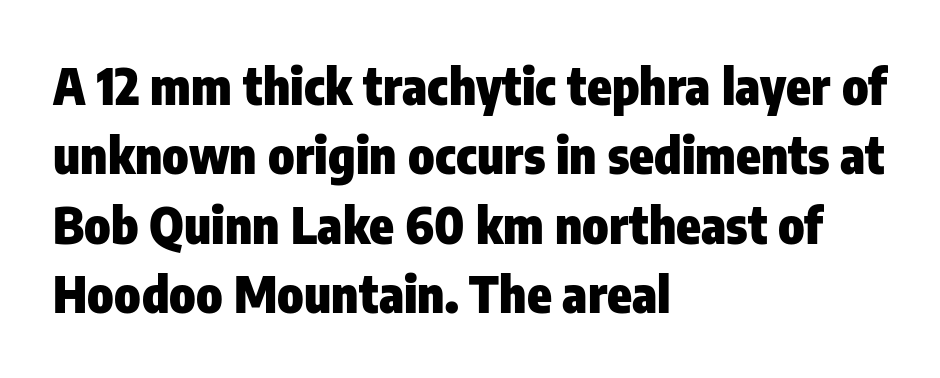
Q: Is the text bold? A: Yes.
Q: Is the text italic (slanted)? A: No, it is upright.
Q: Is the typeface a serif or a sans-serif typeface? A: Sans-serif.
Q: Is the text underlined? A: No.
Q: How is the paragraph aligned? A: Left-aligned.
Q: Is the spacing between letters normal or unusually wide? A: Normal.
Q: Is the spacing between lines tight, normal or loose? A: Normal.
Q: Width (condensed, normal, or wide)? A: Condensed.
Q: Stroke contrast? A: Low.
Q: x-height? A: Medium.
Q: Monospaced? A: No.
